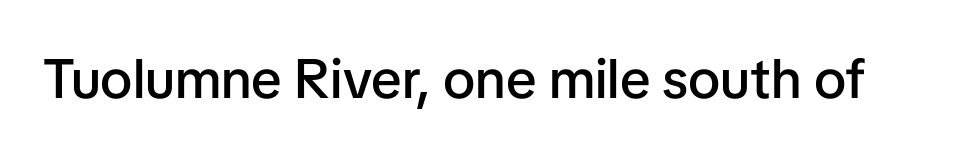
{"serif": "no", "italic": "no", "bold": "semi", "weight": "semibold", "width": "normal", "stroke_contrast": "low", "x_height": "medium", "monospaced": "no", "underline": "no", "letter_spacing": "normal", "letter_spacing_em": 0.0, "glyph_px": 55}
